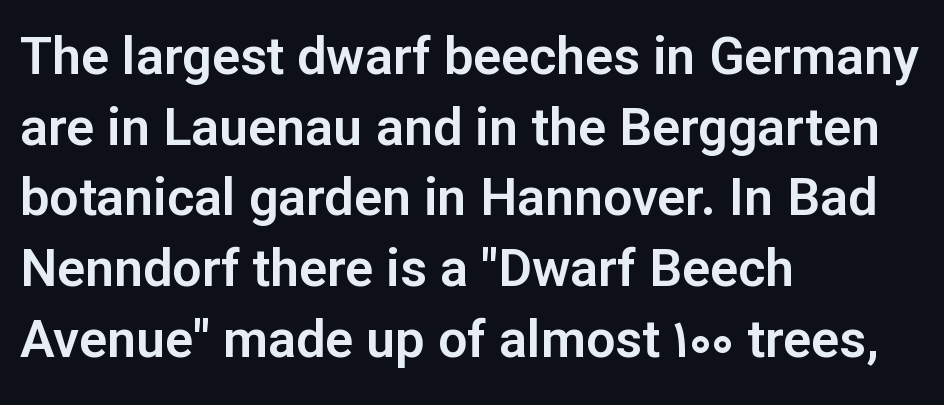
{"serif": "no", "italic": "no", "width": "normal", "stroke_contrast": "low", "x_height": "medium", "monospaced": "no", "underline": "no", "align": "left", "line_spacing": "normal", "line_spacing_ratio": 1.36, "letter_spacing": "normal", "letter_spacing_em": 0.0, "glyph_px": 52}
